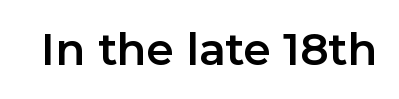
Q: Is the text italic (slanted)? A: No, it is upright.
Q: Is the typeface a serif or a sans-serif typeface? A: Sans-serif.
Q: Is the text underlined? A: No.
Q: Is the spacing between letters normal or unusually wide? A: Normal.
Q: Width (condensed, normal, or wide)? A: Normal.
Q: Stroke contrast? A: Low.
Q: x-height? A: Medium.
Q: Monospaced? A: No.
